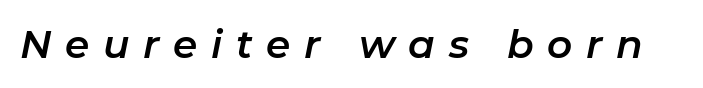
Quick note: italic. The passage shown is typed in a proportional face where columns would drift. This sample uses expanded letter spacing, leaving extra air between glyphs. The passage shown is not underscored anywhere.
